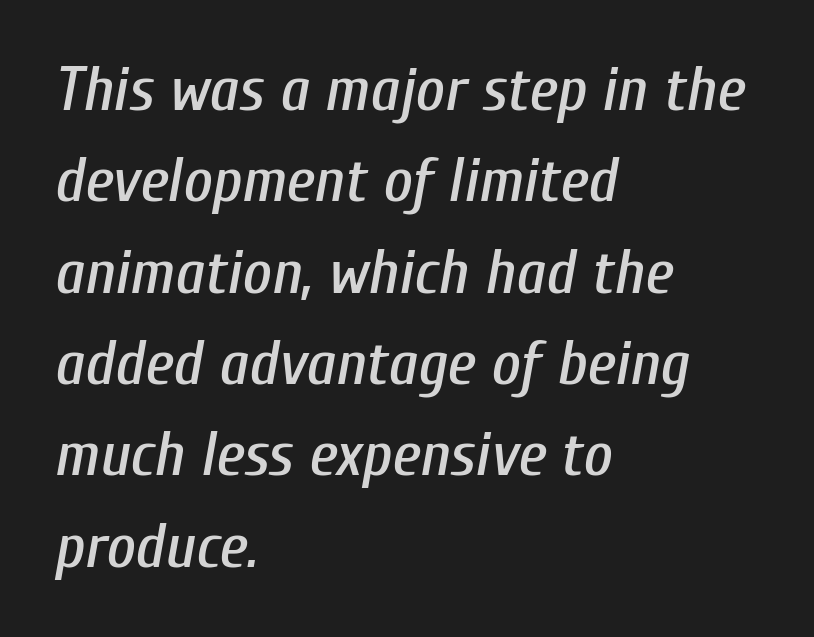
{"italic": "yes", "lean": "right", "slant_degrees": 10, "width": "condensed", "stroke_contrast": "low", "x_height": "medium", "monospaced": "no", "underline": "no", "align": "left", "line_spacing": "normal", "line_spacing_ratio": 1.45, "letter_spacing": "normal", "letter_spacing_em": 0.0, "glyph_px": 63}
